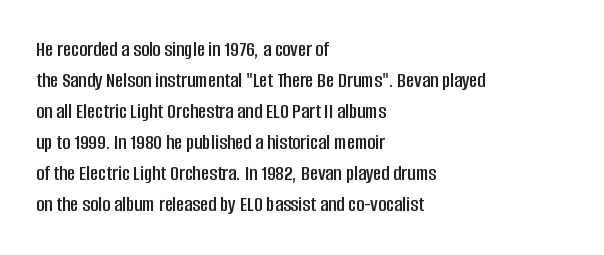
{"italic": "no", "underline": "no", "align": "left", "line_spacing": "normal", "line_spacing_ratio": 1.41, "letter_spacing": "normal", "letter_spacing_em": 0.0, "glyph_px": 22}
